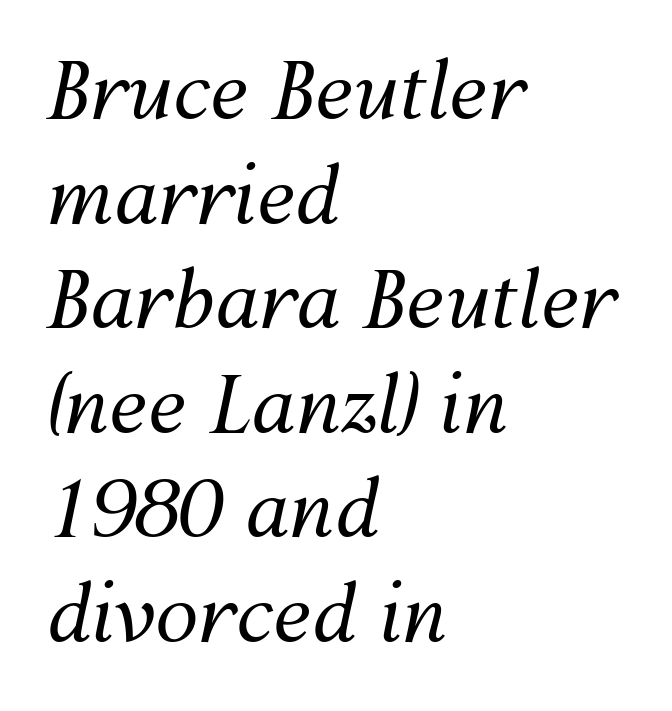
The image shows 78 px regular-weight type, italic (leaning right); set left-aligned, normal line spacing (1.34x), normal letter spacing, not underlined; medium stroke contrast and a medium x-height.
